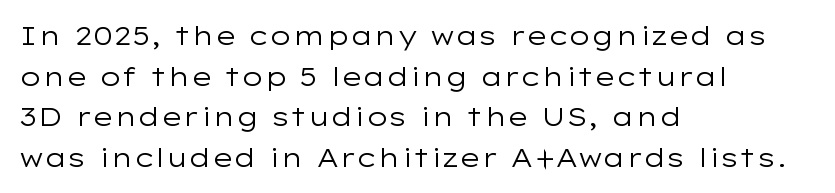
The zone under the glyphs is completely vacant. Letters have the restrained weight of plain body copy at most. Line beginnings align vertically; line endings do not. The gaps between neighbouring characters are ordinary and unremarkable.
